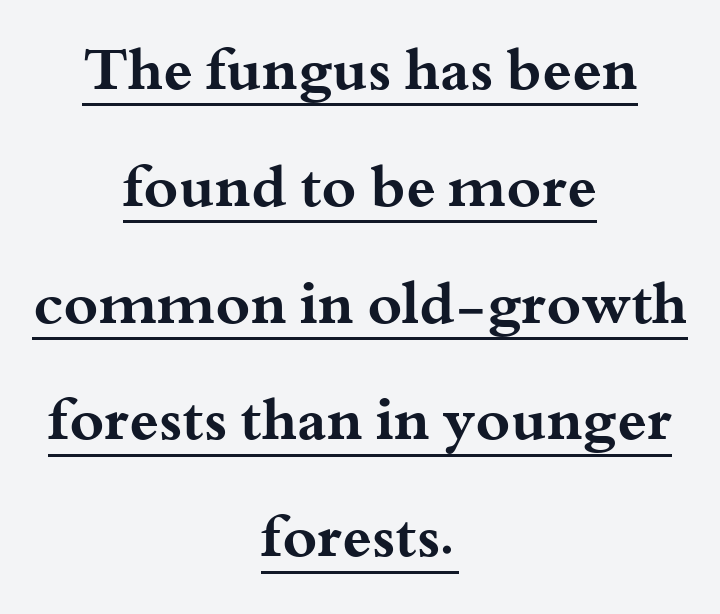
The image shows 59 px bold, wide serif type, upright; set centered, loose line spacing (1.98x), normal letter spacing, underlined; medium stroke contrast and a small x-height.
